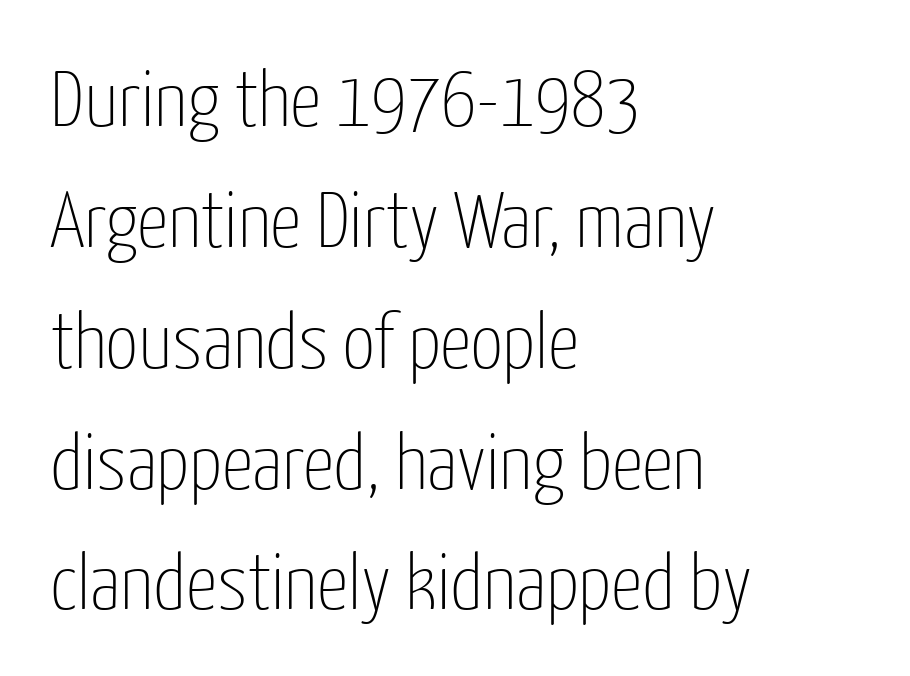
The image shows 79 px thin, condensed sans-serif type, upright; set left-aligned, normal line spacing (1.53x), normal letter spacing, not underlined; low stroke contrast and a medium x-height.
